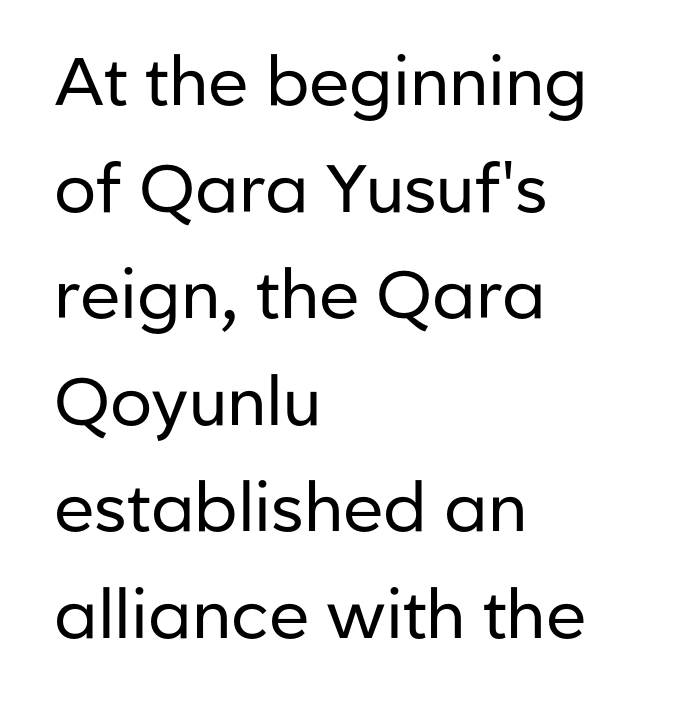
The image shows 67 px regular-weight sans-serif type, upright; set left-aligned, normal line spacing (1.59x), normal letter spacing, not underlined; low stroke contrast and a medium x-height.
